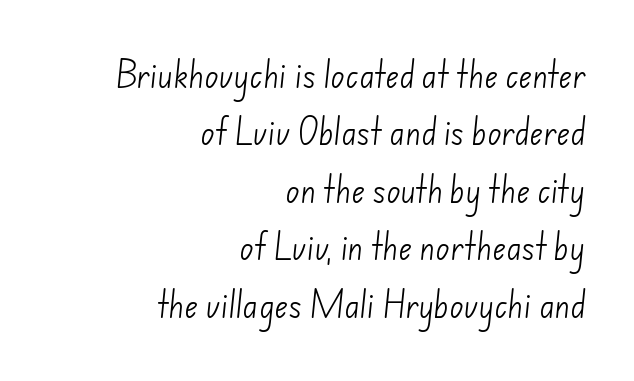
{"serif": "no", "bold": "no", "weight": "light", "width": "normal", "stroke_contrast": "low", "x_height": "small", "monospaced": "no", "underline": "no", "align": "right", "line_spacing": "loose", "line_spacing_ratio": 1.98, "letter_spacing": "normal", "letter_spacing_em": 0.0, "glyph_px": 29}
